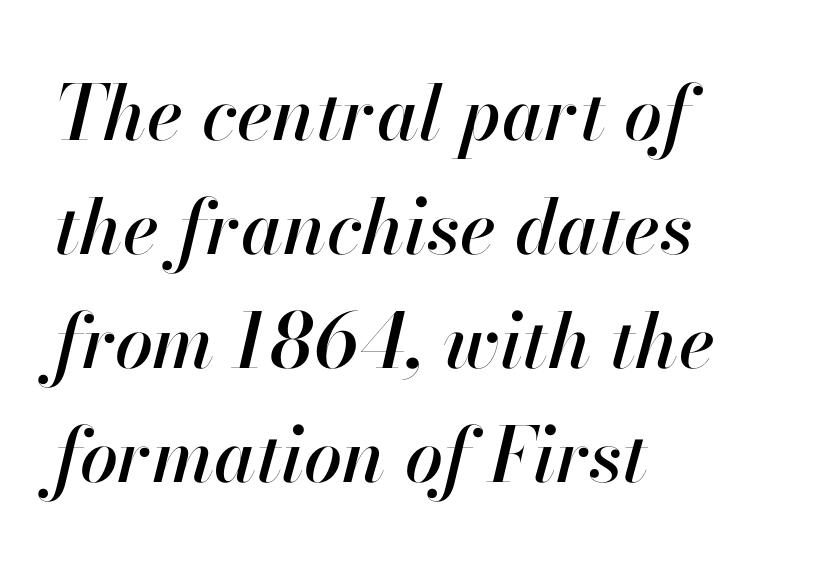
You could call the tracking neutral — neither tight nor loose. Notice how the passage keeps a crisp vertical edge on the left only. Glance below the letters and you will spot only blank space. Style check: oblique.
